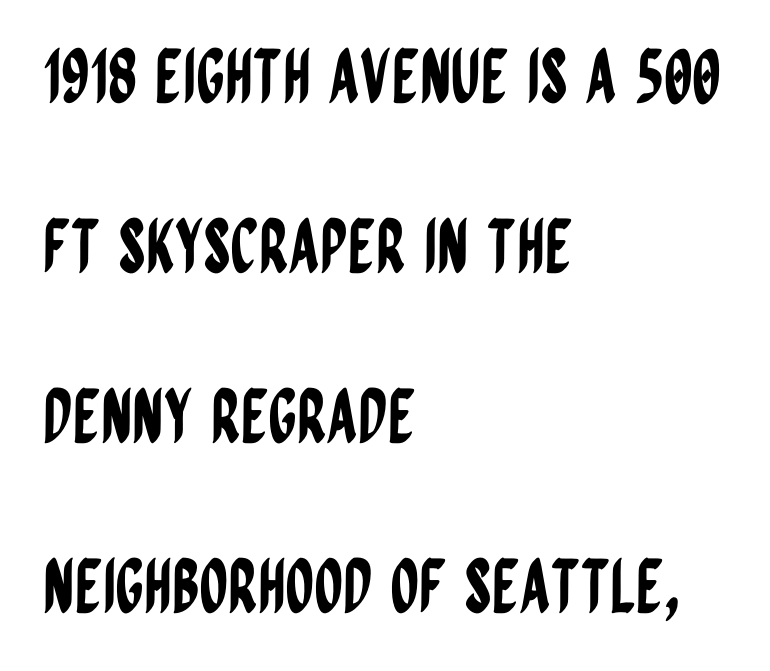
Q: Is the text italic (slanted)? A: No, it is upright.
Q: Is the typeface a serif or a sans-serif typeface? A: Sans-serif.
Q: Is the text underlined? A: No.
Q: How is the paragraph aligned? A: Left-aligned.
Q: Is the spacing between letters normal or unusually wide? A: Normal.
Q: Is the spacing between lines tight, normal or loose? A: Loose.
Q: Width (condensed, normal, or wide)? A: Condensed.
Q: Stroke contrast? A: Low.
Q: x-height? A: Large.
Q: Monospaced? A: No.
